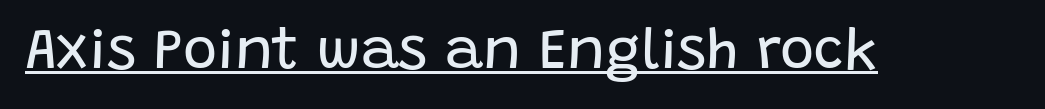
The image shows 58 px regular-weight sans-serif type, upright; set normal letter spacing, underlined; low stroke contrast and a large x-height.
